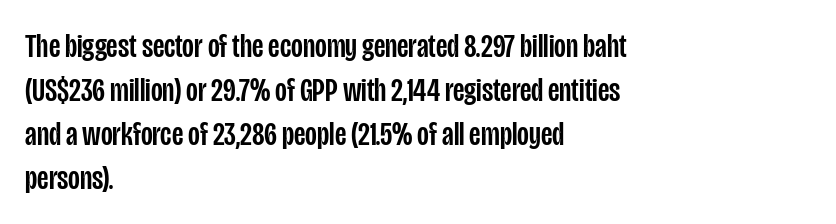
Q: Is the text italic (slanted)? A: No, it is upright.
Q: Is the typeface a serif or a sans-serif typeface? A: Sans-serif.
Q: Is the text underlined? A: No.
Q: How is the paragraph aligned? A: Left-aligned.
Q: Is the spacing between letters normal or unusually wide? A: Normal.
Q: Is the spacing between lines tight, normal or loose? A: Normal.
Q: Width (condensed, normal, or wide)? A: Condensed.
Q: Stroke contrast? A: Low.
Q: x-height? A: Large.
Q: Monospaced? A: No.
